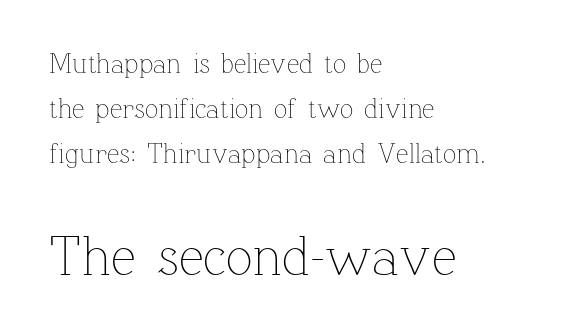
Q: Is the text bold? A: No.
Q: Is the text italic (slanted)? A: No, it is upright.
Q: Is the text underlined? A: No.
Q: How is the paragraph aligned? A: Left-aligned.
Q: Is the spacing between letters normal or unusually wide? A: Normal.
Q: Is the spacing between lines tight, normal or loose? A: Normal.
Q: Which block of text is set in a larger size, the first (top) or the second (bottom)? A: The second (bottom) one.
Q: Width (condensed, normal, or wide)? A: Normal.
Q: Stroke contrast? A: Low.
Q: x-height? A: Medium.
Q: Monospaced? A: No.
